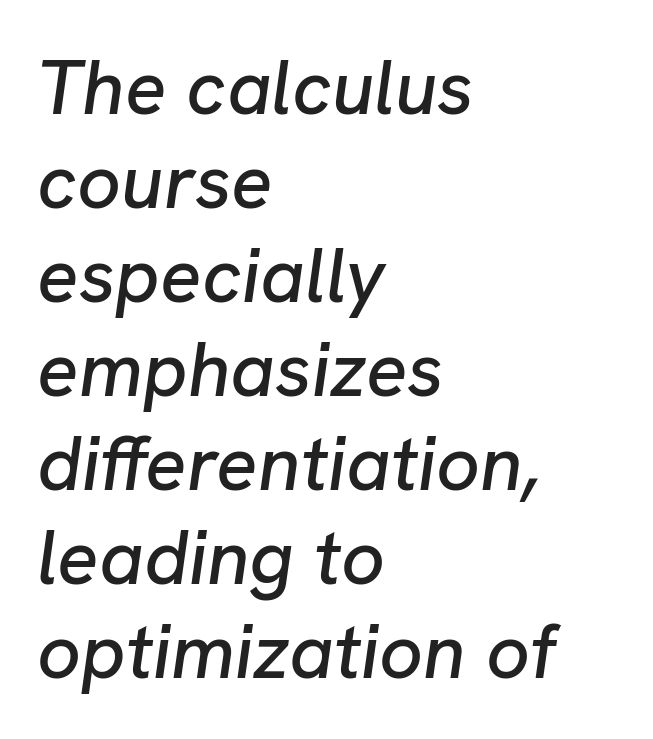
Q: Is the text italic (slanted)? A: Yes, it leans right by about 8 degrees.
Q: Is the text underlined? A: No.
Q: How is the paragraph aligned? A: Left-aligned.
Q: Is the spacing between letters normal or unusually wide? A: Normal.
Q: Width (condensed, normal, or wide)? A: Normal.
Q: Stroke contrast? A: Low.
Q: x-height? A: Medium.
Q: Monospaced? A: No.
